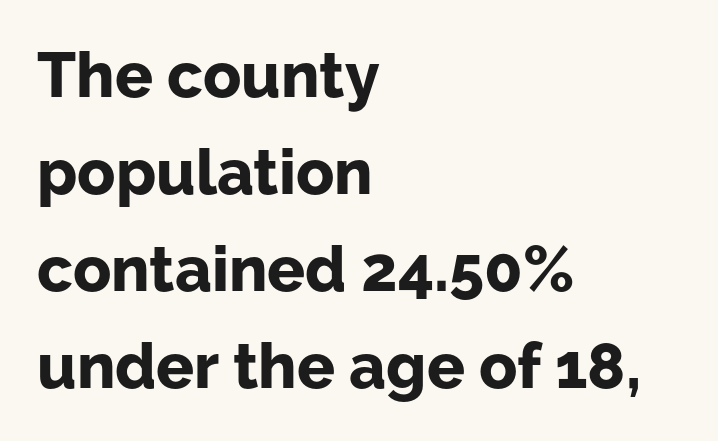
The image shows 63 px bold sans-serif type, upright; set left-aligned, normal line spacing (1.54x), normal letter spacing, not underlined; low stroke contrast and a medium x-height.
